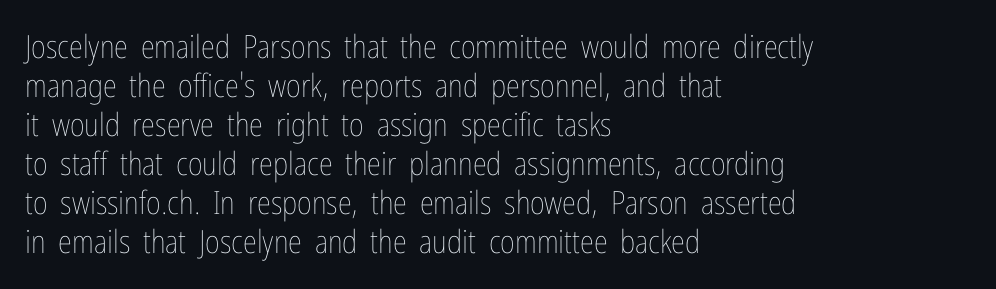
Q: Is the text bold? A: No.
Q: Is the text italic (slanted)? A: No, it is upright.
Q: Is the text underlined? A: No.
Q: How is the paragraph aligned? A: Left-aligned.
Q: Is the spacing between letters normal or unusually wide? A: Normal.
Q: Width (condensed, normal, or wide)? A: Condensed.
Q: Stroke contrast? A: Low.
Q: x-height? A: Medium.
Q: Monospaced? A: No.
